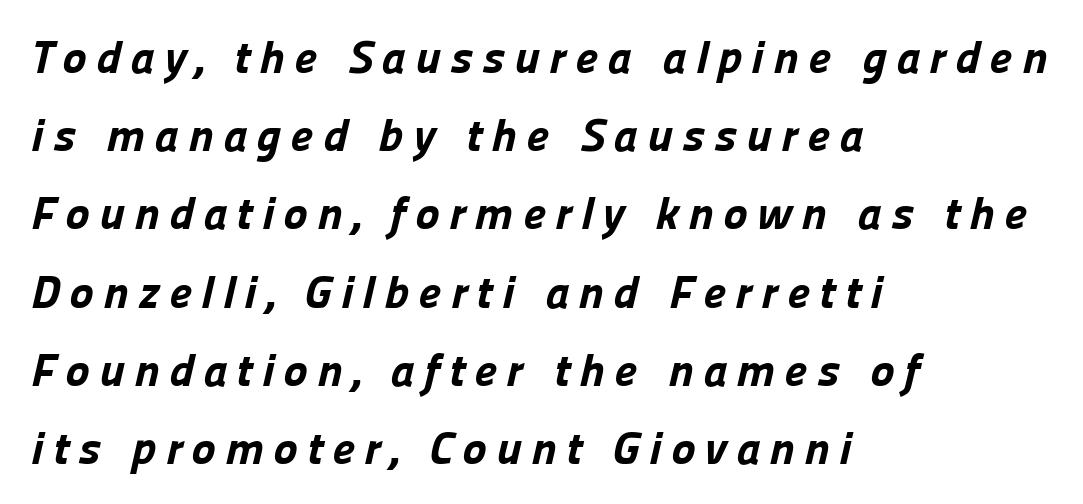
The image shows 46 px bold sans-serif type; set left-aligned, normal line spacing (1.7x), unusually wide letter spacing (+0.2 em), not underlined; low stroke contrast and a medium x-height.
